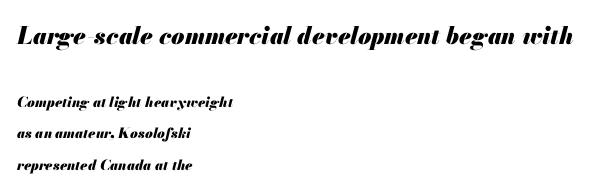
The image shows 24 px bold type, italic (leaning right); set left-aligned, loose line spacing (2.27x), normal letter spacing, not underlined; the first (top) block is 1.71x larger.
